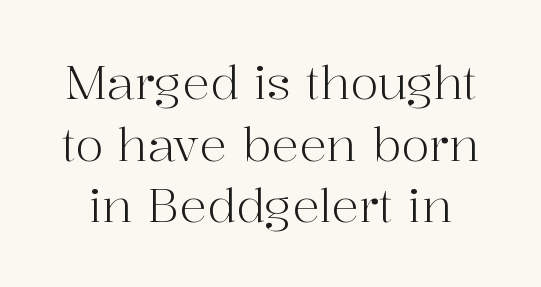
{"serif": "yes", "italic": "no", "bold": "no", "weight": "light", "width": "normal", "stroke_contrast": "high", "x_height": "medium", "monospaced": "no", "underline": "no", "line_spacing": "normal", "line_spacing_ratio": 1.34, "letter_spacing": "normal", "letter_spacing_em": 0.0, "glyph_px": 46}
